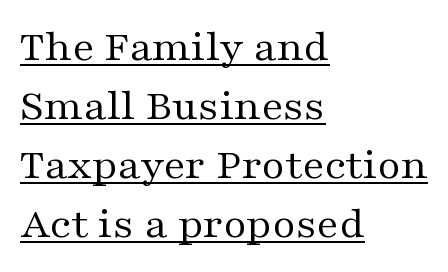
The image shows 45 px regular-weight, wide serif type, upright; set left-aligned, normal line spacing (1.31x), normal letter spacing, underlined; medium stroke contrast and a medium x-height.
